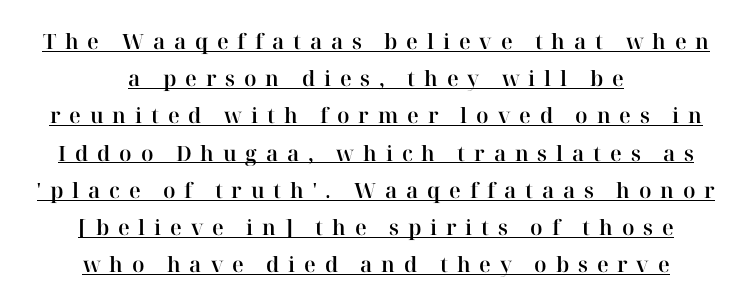
Q: Is the text italic (slanted)? A: No, it is upright.
Q: Is the text underlined? A: Yes.
Q: How is the paragraph aligned? A: Centered.
Q: Is the spacing between letters normal or unusually wide? A: Unusually wide.
